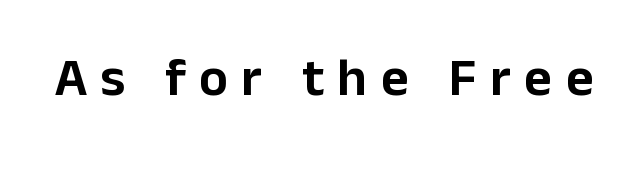
{"serif": "no", "italic": "no", "width": "normal", "stroke_contrast": "low", "x_height": "medium", "monospaced": "no", "underline": "no", "letter_spacing": "wide", "letter_spacing_em": 0.25, "glyph_px": 54}
